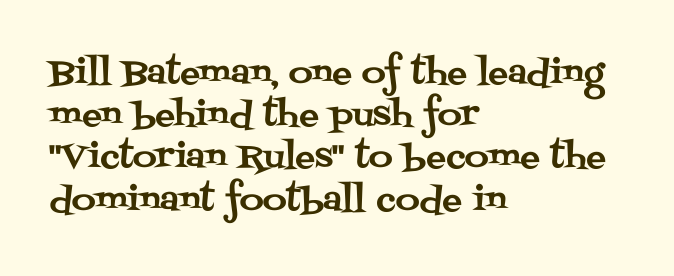
{"serif": "yes", "italic": "no", "width": "normal", "stroke_contrast": "medium", "x_height": "large", "monospaced": "no", "underline": "no", "align": "left", "line_spacing": "normal", "line_spacing_ratio": 1.28, "letter_spacing": "normal", "letter_spacing_em": 0.0, "glyph_px": 33}
